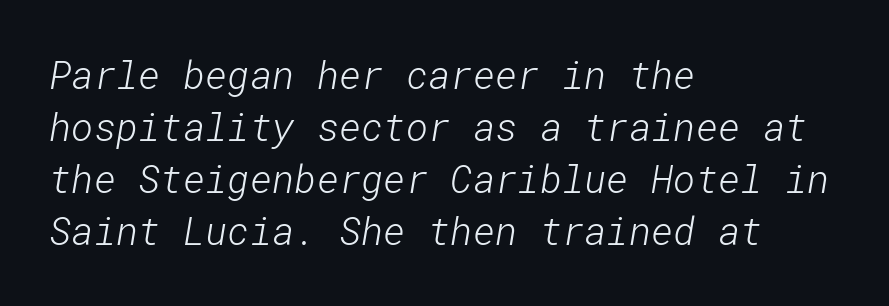
The image shows 38 px light sans-serif type; set left-aligned, normal line spacing (1.37x), normal letter spacing, not underlined; low stroke contrast and a medium x-height.
